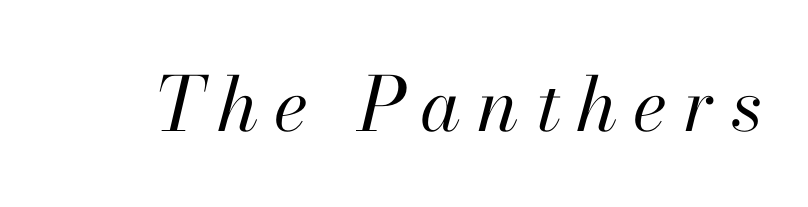
{"italic": "yes", "lean": "right", "slant_degrees": 13, "bold": "no", "weight": "regular", "width": "normal", "stroke_contrast": "high", "x_height": "small", "monospaced": "no", "underline": "no", "letter_spacing": "wide", "letter_spacing_em": 0.21, "glyph_px": 75}
